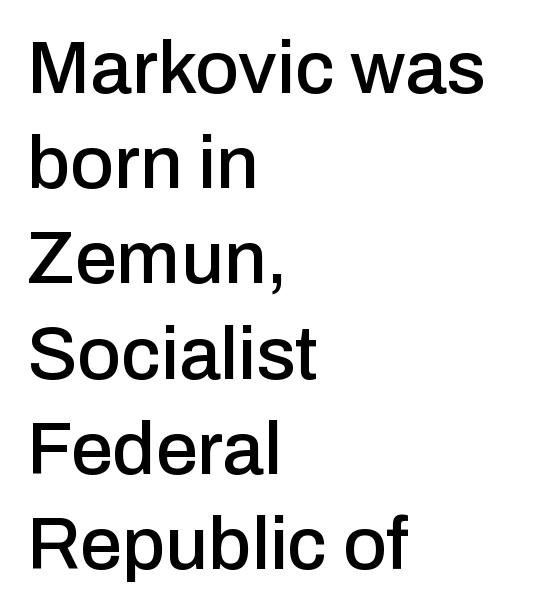
{"serif": "no", "italic": "no", "width": "normal", "stroke_contrast": "low", "x_height": "medium", "monospaced": "no", "underline": "no", "align": "left", "line_spacing": "normal", "line_spacing_ratio": 1.27, "letter_spacing": "normal", "letter_spacing_em": 0.0, "glyph_px": 75}
